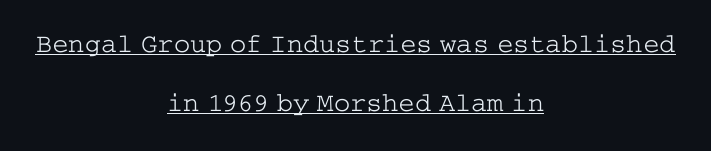
{"italic": "no", "bold": "no", "underline": "yes", "align": "center", "line_spacing": "loose", "line_spacing_ratio": 2.2, "letter_spacing": "normal", "letter_spacing_em": 0.0, "glyph_px": 27}
